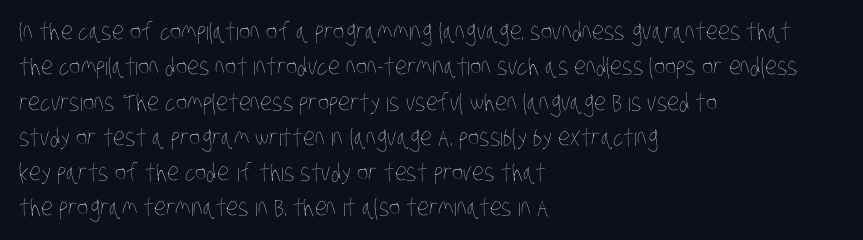
Q: Is the text bold? A: No.
Q: Is the text underlined? A: No.
Q: How is the paragraph aligned? A: Left-aligned.
Q: Is the spacing between letters normal or unusually wide? A: Normal.
Q: Is the spacing between lines tight, normal or loose? A: Normal.
